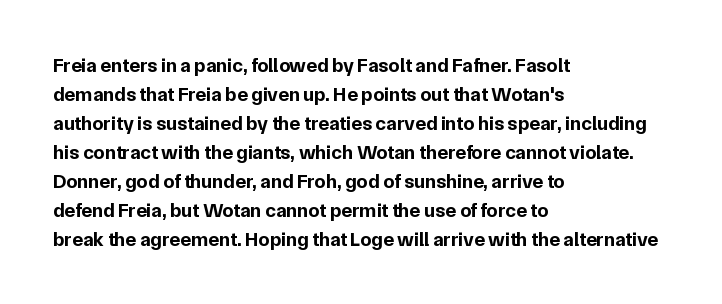
{"italic": "no", "bold": "yes", "underline": "no", "align": "left", "line_spacing": "normal", "line_spacing_ratio": 1.45, "letter_spacing": "normal", "letter_spacing_em": 0.0, "glyph_px": 20}
